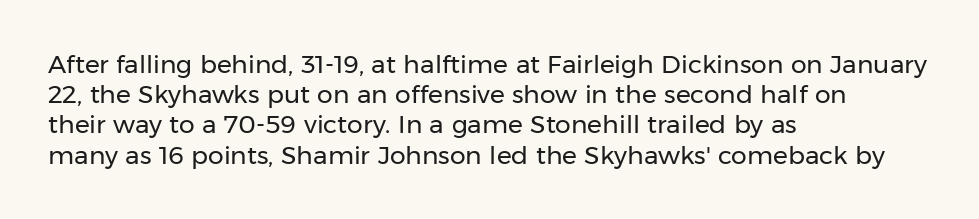
The image shows 25 px text type, upright; set left-aligned, line spacing 1.21x, normal letter spacing, not underlined.
